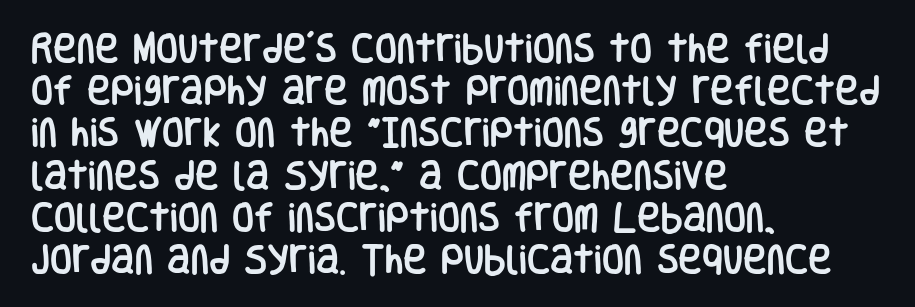
The image shows 32 px condensed sans-serif type, upright; set left-aligned, normal line spacing (1.32x), normal letter spacing, not underlined; low stroke contrast and a large x-height.
